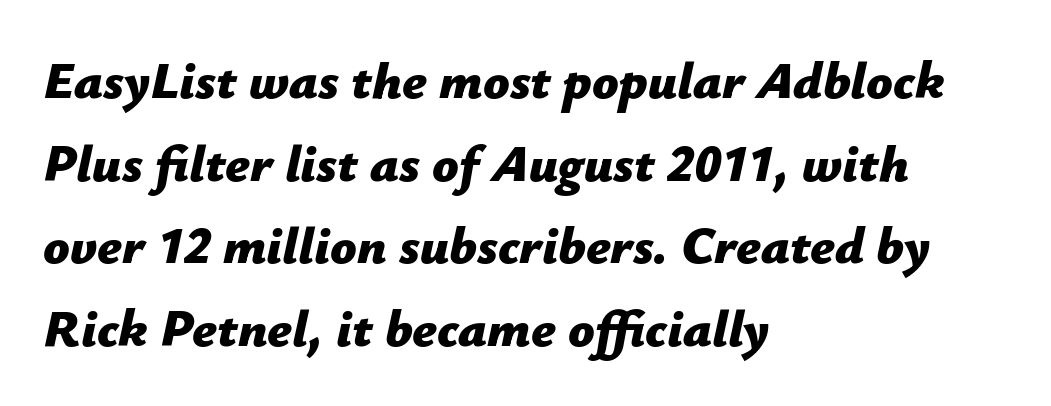
The image shows 52 px bold type, italic (leaning right); set left-aligned, normal line spacing (1.59x), normal letter spacing, not underlined; low stroke contrast and a medium x-height.
